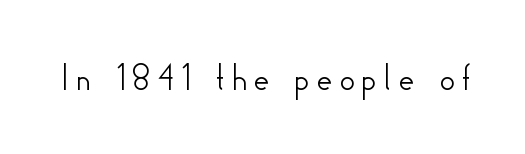
The image shows 40 px sans-serif type, upright; set not underlined; low stroke contrast and a small x-height.
